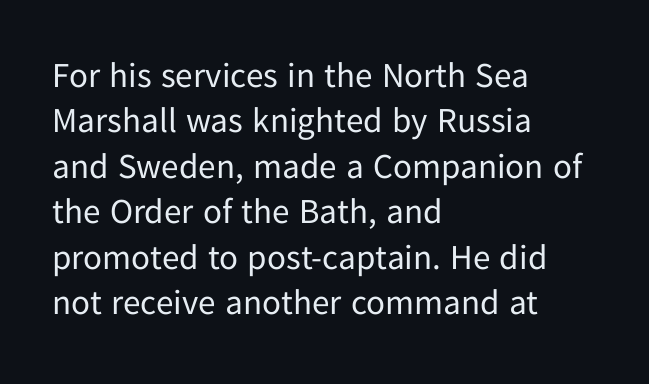
The image shows 35 px regular-weight sans-serif type, upright; set left-aligned, normal line spacing (1.3x), normal letter spacing, not underlined; low stroke contrast and a medium x-height.
